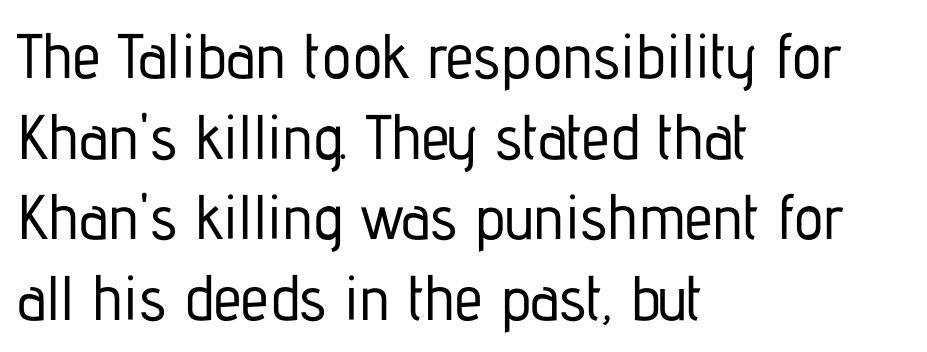
Underline: absent. Observe the absence of serifs on each vertical stroke in this sample. Proportional: the letters do not fall into vertical columns. Alignment: flush left.
